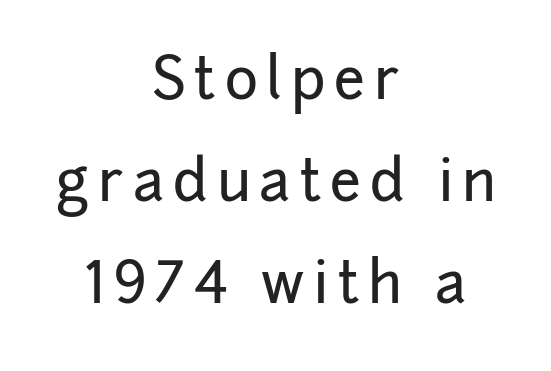
Q: Is the text italic (slanted)? A: No, it is upright.
Q: Is the typeface a serif or a sans-serif typeface? A: Sans-serif.
Q: Is the text underlined? A: No.
Q: How is the paragraph aligned? A: Centered.
Q: Width (condensed, normal, or wide)? A: Normal.
Q: Stroke contrast? A: Low.
Q: x-height? A: Medium.
Q: Monospaced? A: No.
